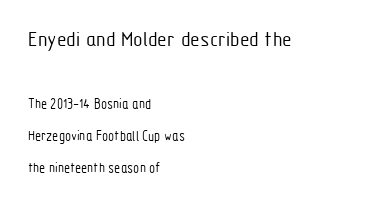
The image shows 22 px text type, upright; set left-aligned, loose line spacing (2.29x), normal letter spacing, not underlined; the first (top) block is 1.57x larger.
